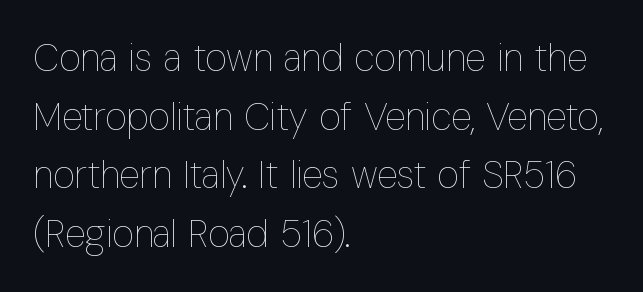
Q: Is the text bold? A: No.
Q: Is the text italic (slanted)? A: No, it is upright.
Q: Is the text underlined? A: No.
Q: How is the paragraph aligned? A: Left-aligned.
Q: Is the spacing between letters normal or unusually wide? A: Normal.
Q: Is the spacing between lines tight, normal or loose? A: Normal.
Q: Width (condensed, normal, or wide)? A: Condensed.
Q: Stroke contrast? A: Low.
Q: x-height? A: Medium.
Q: Monospaced? A: No.
